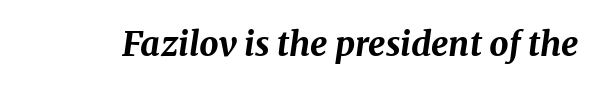
Q: Is the text bold? A: Yes.
Q: Is the text italic (slanted)? A: Yes, it leans right by about 8 degrees.
Q: Is the text underlined? A: No.
Q: Is the spacing between letters normal or unusually wide? A: Normal.
Q: Width (condensed, normal, or wide)? A: Normal.
Q: Stroke contrast? A: Medium.
Q: x-height? A: Medium.
Q: Monospaced? A: No.
